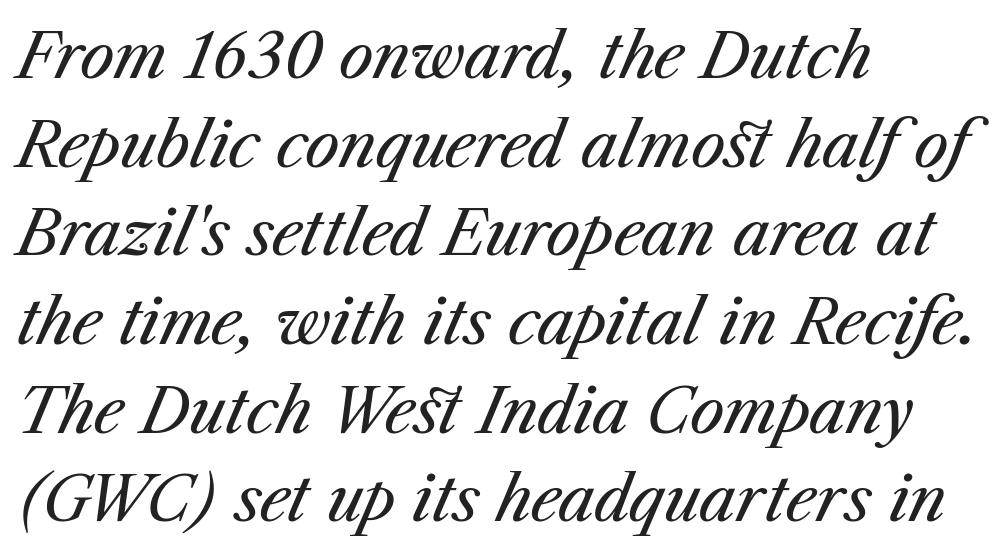
The image shows 62 px regular-weight type, italic (leaning right); set left-aligned, normal line spacing (1.43x), normal letter spacing, not underlined; medium stroke contrast and a medium x-height.
